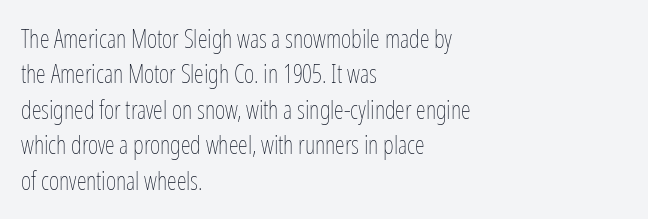
Q: Is the text bold? A: No.
Q: Is the text italic (slanted)? A: No, it is upright.
Q: Is the text underlined? A: No.
Q: How is the paragraph aligned? A: Left-aligned.
Q: Is the spacing between letters normal or unusually wide? A: Normal.
Q: Is the spacing between lines tight, normal or loose? A: Normal.
